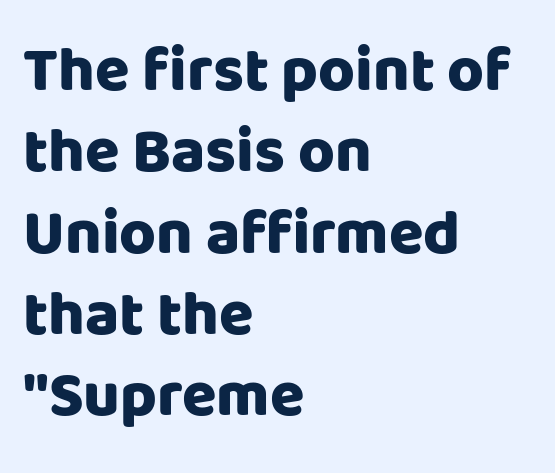
The image shows 63 px heavy sans-serif type, upright; set left-aligned, normal line spacing (1.29x), normal letter spacing, not underlined; low stroke contrast and a large x-height.
